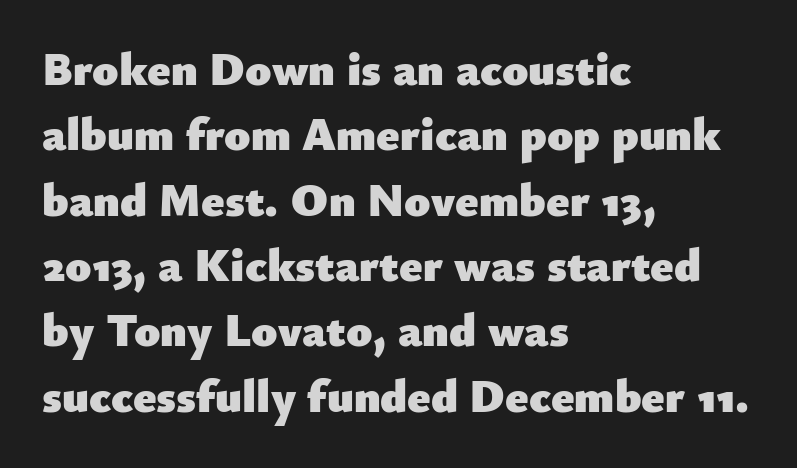
Q: Is the text bold? A: Yes.
Q: Is the text italic (slanted)? A: No, it is upright.
Q: Is the typeface a serif or a sans-serif typeface? A: Sans-serif.
Q: Is the text underlined? A: No.
Q: How is the paragraph aligned? A: Left-aligned.
Q: Is the spacing between letters normal or unusually wide? A: Normal.
Q: Is the spacing between lines tight, normal or loose? A: Normal.
Q: Width (condensed, normal, or wide)? A: Normal.
Q: Stroke contrast? A: Low.
Q: x-height? A: Small.
Q: Monospaced? A: No.
